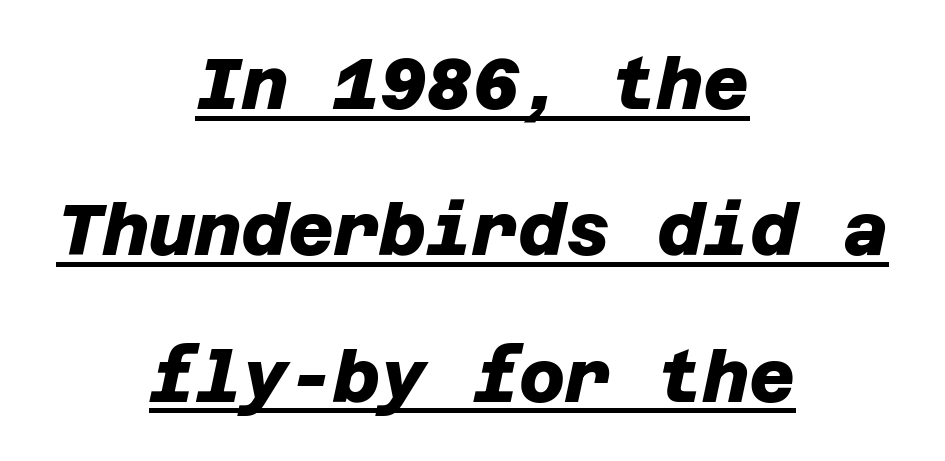
Note: no serifs on the glyphs. Honestly, the underline is the first thing you notice here. Look at the tracking — it's just the regular setting, nothing added. The characters look thick and weighty, a clear bold. Vertical spacing — loose. The setting favours the middle, as headings and verse often do.
